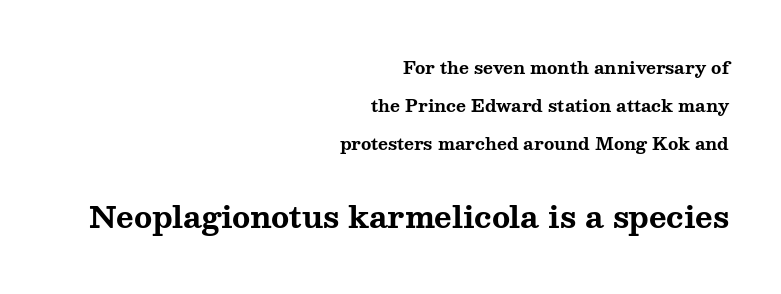
{"serif": "yes", "italic": "no", "bold": "yes", "weight": "bold", "width": "wide", "stroke_contrast": "medium", "x_height": "medium", "monospaced": "no", "underline": "no", "align": "right", "line_spacing": "loose", "line_spacing_ratio": 2.24, "letter_spacing": "normal", "letter_spacing_em": 0.0, "larger_block": "second", "size_ratio": 1.76, "glyph_px": 30}
